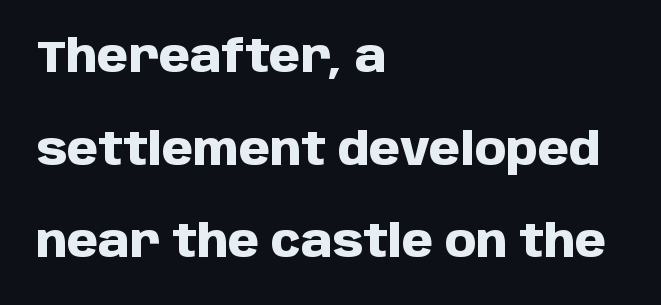
You can tell it's not italic because the verticals are truly vertical. Reading down the block, your eye returns to a fixed left position each line. The block of text is sparse from top to bottom, with ample space between rows. A typesetter would call this zero additional tracking.
